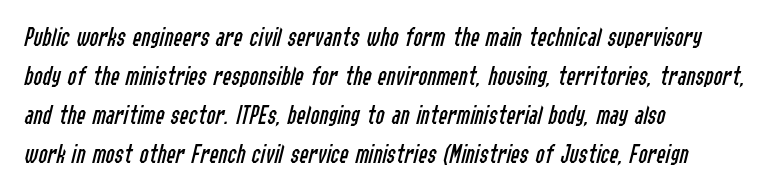
The rendering keeps characters at their native spacing. Typeset ragged right — the left edge is the straight one. The specimen omits any rule beneath the text block's lines. Evenly set lines give the paragraph a standard silhouette. The letters look calm and open, with moderate or lighter stems.
